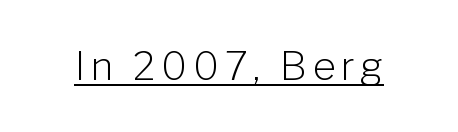
The letters advance in unequal steps, a hallmark of proportional type. Look at the bottom of the vertical strokes: they stop flat, with no serifs. No chunkiness to these letters — they're not bold. Designer's note — italics off, roman on. Decoration check: the copy is underlined.
